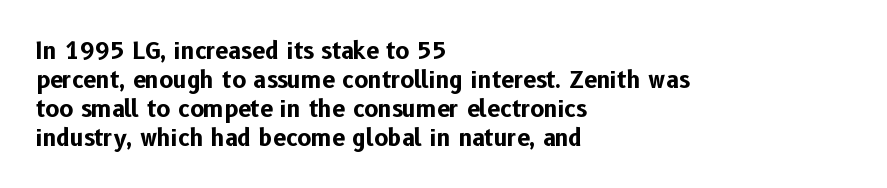
{"italic": "no", "bold": "yes", "underline": "no", "align": "left", "line_spacing": "normal", "line_spacing_ratio": 1.26, "letter_spacing": "normal", "letter_spacing_em": 0.0, "glyph_px": 23}
